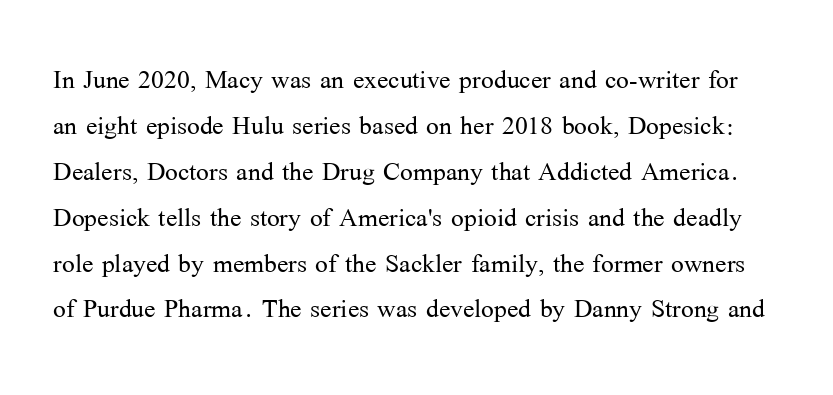
Q: Is the text bold? A: No.
Q: Is the text italic (slanted)? A: No, it is upright.
Q: Is the typeface a serif or a sans-serif typeface? A: Serif.
Q: Is the text underlined? A: No.
Q: Is the spacing between letters normal or unusually wide? A: Normal.
Q: Is the spacing between lines tight, normal or loose? A: Normal.
Q: Width (condensed, normal, or wide)? A: Normal.
Q: Stroke contrast? A: Medium.
Q: x-height? A: Medium.
Q: Monospaced? A: No.
